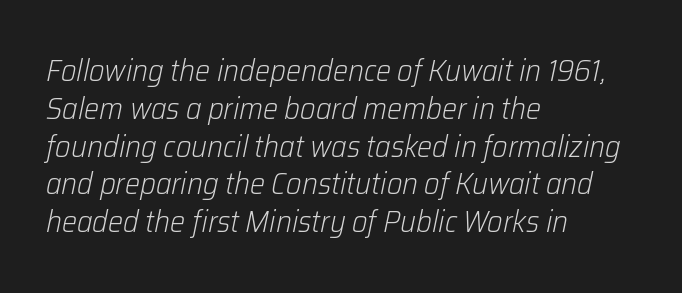
These lines stack with their left ends in a neat column. Letter spacing: default. Here the designer chose a conventional face with non-uniform glyph widths. The words here are not underlined. You can tell it's italic because the verticals aren't actually vertical.
